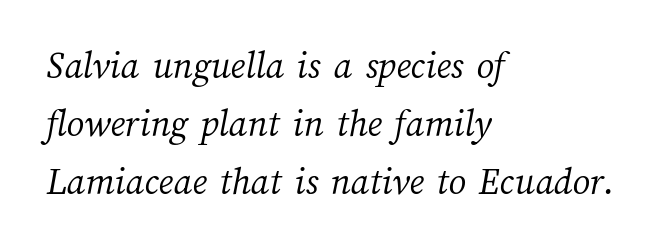
The image shows 39 px light type; set left-aligned, normal line spacing (1.49x), normal letter spacing, not underlined; medium stroke contrast and a medium x-height.
